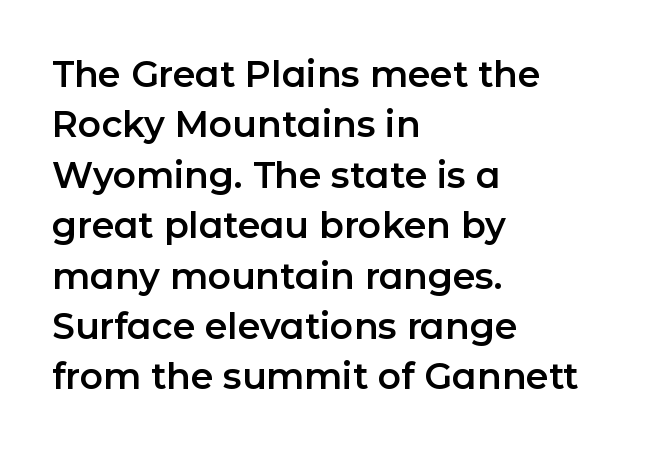
Q: Is the text italic (slanted)? A: No, it is upright.
Q: Is the typeface a serif or a sans-serif typeface? A: Sans-serif.
Q: Is the text underlined? A: No.
Q: How is the paragraph aligned? A: Left-aligned.
Q: Is the spacing between letters normal or unusually wide? A: Normal.
Q: Is the spacing between lines tight, normal or loose? A: Normal.
Q: Width (condensed, normal, or wide)? A: Normal.
Q: Stroke contrast? A: Low.
Q: x-height? A: Medium.
Q: Monospaced? A: No.
